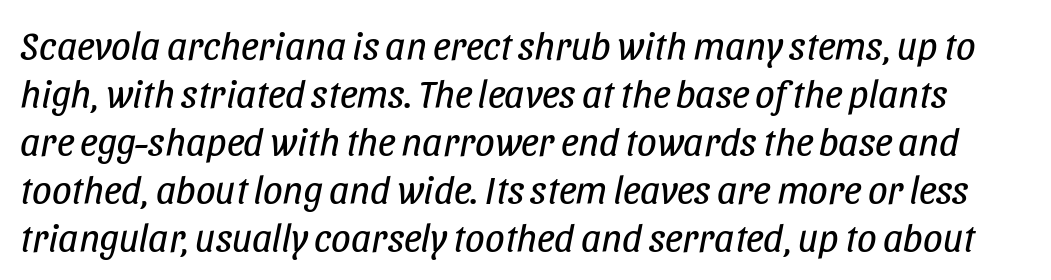
{"italic": "yes", "lean": "right", "slant_degrees": 11, "bold": "no", "weight": "regular", "width": "condensed", "stroke_contrast": "low", "x_height": "large", "monospaced": "no", "underline": "no", "line_spacing_ratio": 1.23, "letter_spacing": "normal", "letter_spacing_em": 0.0, "glyph_px": 39}
